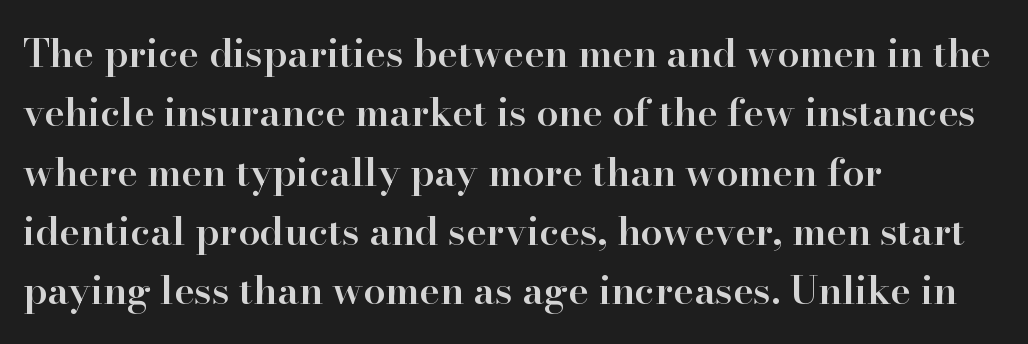
{"serif": "yes", "italic": "no", "bold": "semi", "weight": "semibold", "width": "normal", "stroke_contrast": "high", "x_height": "small", "monospaced": "no", "underline": "no", "align": "left", "line_spacing": "normal", "line_spacing_ratio": 1.52, "letter_spacing": "normal", "letter_spacing_em": 0.0, "glyph_px": 39}
